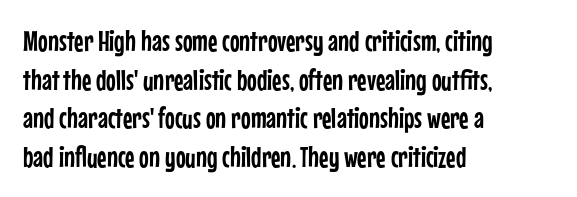
{"serif": "no", "italic": "no", "width": "condensed", "stroke_contrast": "low", "x_height": "medium", "monospaced": "no", "underline": "no", "align": "left", "line_spacing": "normal", "line_spacing_ratio": 1.33, "letter_spacing": "normal", "letter_spacing_em": 0.0, "glyph_px": 29}
